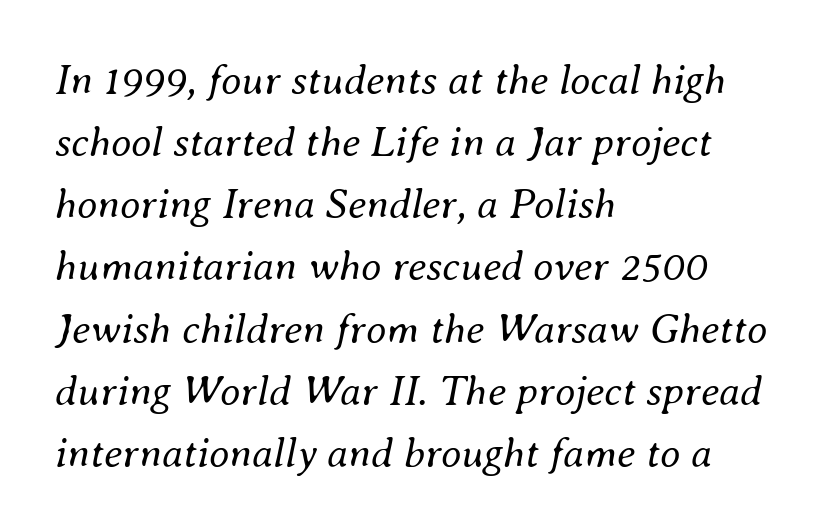
The image shows 42 px regular-weight type, italic (leaning right); set left-aligned, normal line spacing (1.48x), normal letter spacing, not underlined; medium stroke contrast and a small x-height.
